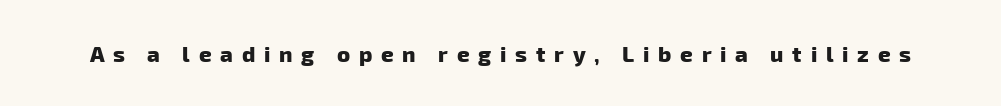
The image shows 22 px bold type; set unusually wide letter spacing (+0.4 em), not underlined.
